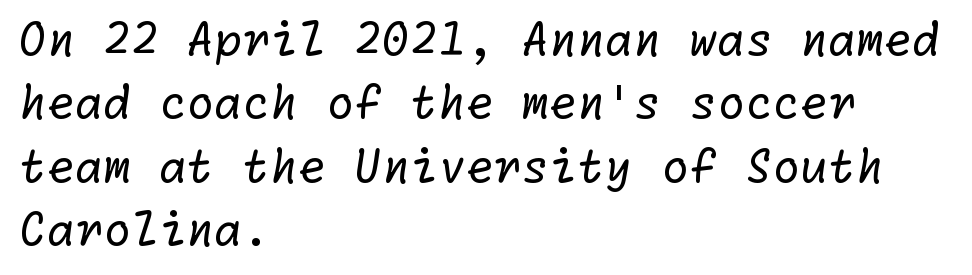
A light-to-regular cut is what we see here. Short and long lines alike share a common starting point at left. Look at the bottom of the vertical strokes: they stop flat, with no serifs. The gap between lines stays unmarked.
